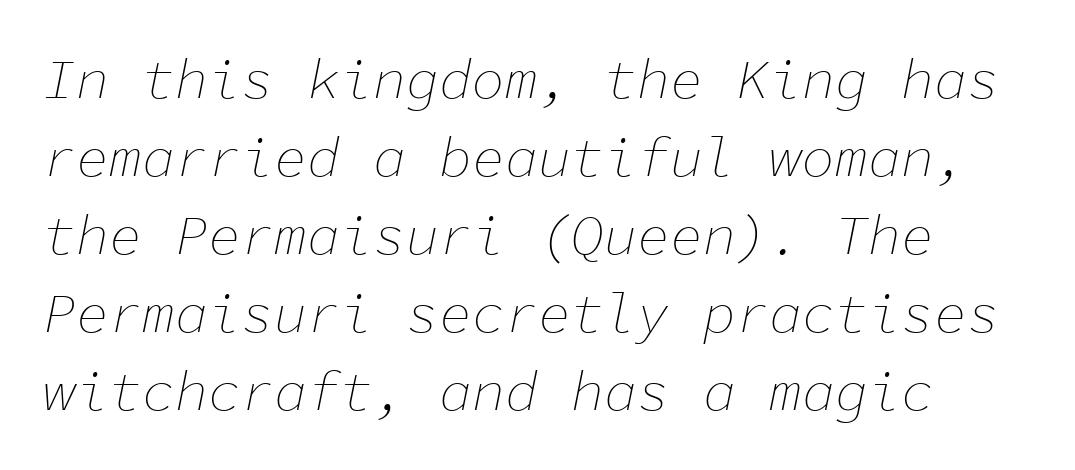
{"italic": "yes", "lean": "right", "slant_degrees": 11, "bold": "no", "weight": "thin", "width": "normal", "stroke_contrast": "low", "x_height": "medium", "monospaced": "yes", "underline": "no", "line_spacing": "normal", "line_spacing_ratio": 1.42, "letter_spacing": "normal", "letter_spacing_em": 0.0, "glyph_px": 55}
